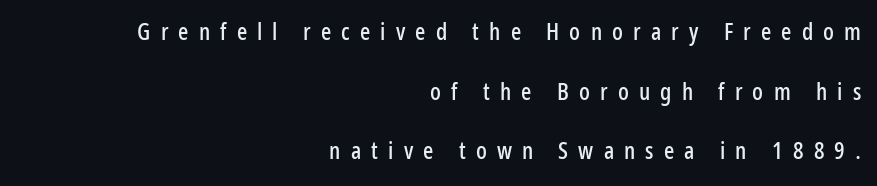
{"italic": "no", "underline": "no", "align": "right", "line_spacing": "loose", "line_spacing_ratio": 2.48, "letter_spacing": "wide", "letter_spacing_em": 0.42, "glyph_px": 24}
